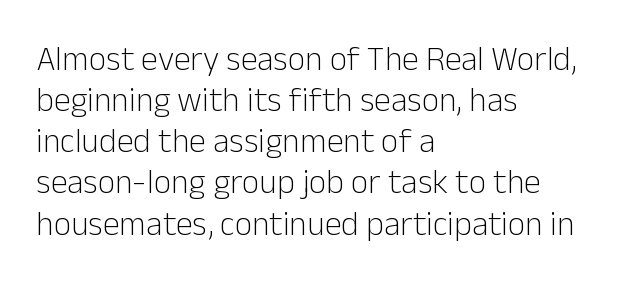
The image shows 34 px light sans-serif type, upright; set left-aligned, line spacing 1.21x, normal letter spacing, not underlined; low stroke contrast and a medium x-height.
